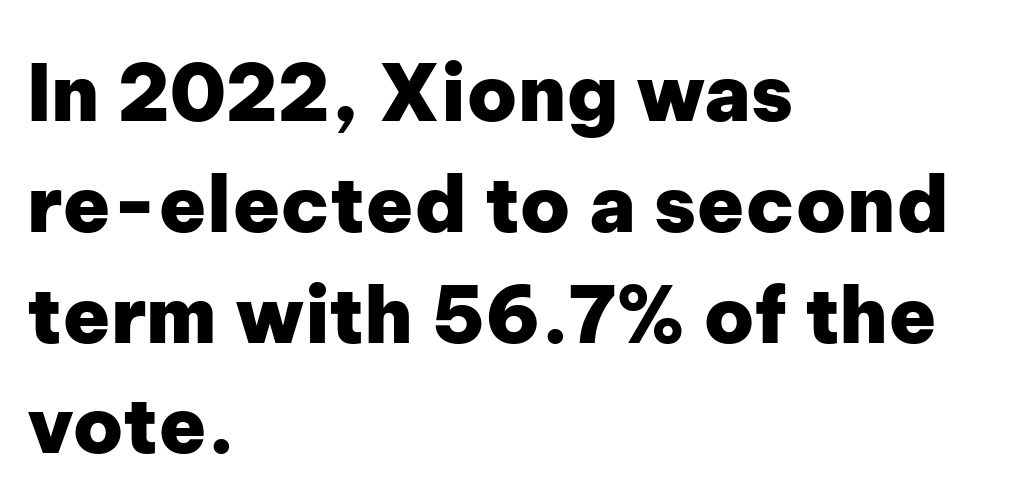
Casual observation: everything's shoved over to the left. Glyph-to-glyph distance matches everyday printed text. Look at the stroke-to-counter ratio: heavy, a bold. Notice how the stems are strictly vertical — no italics here. Words float on clear page, feet unadorned. The vertical gap from one line to the next is medium.
